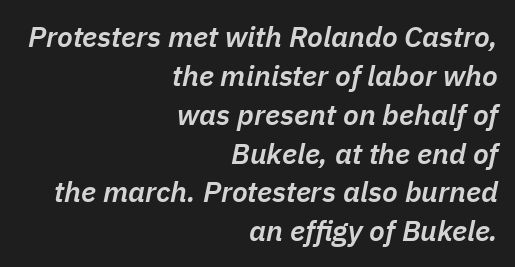
Q: Is the text bold? A: Semi-bold.
Q: Is the text italic (slanted)? A: Yes, it leans right by about 11 degrees.
Q: Is the text underlined? A: No.
Q: How is the paragraph aligned? A: Right-aligned.
Q: Is the spacing between letters normal or unusually wide? A: Normal.
Q: Is the spacing between lines tight, normal or loose? A: Normal.
Q: Width (condensed, normal, or wide)? A: Normal.
Q: Stroke contrast? A: Low.
Q: x-height? A: Medium.
Q: Monospaced? A: No.
